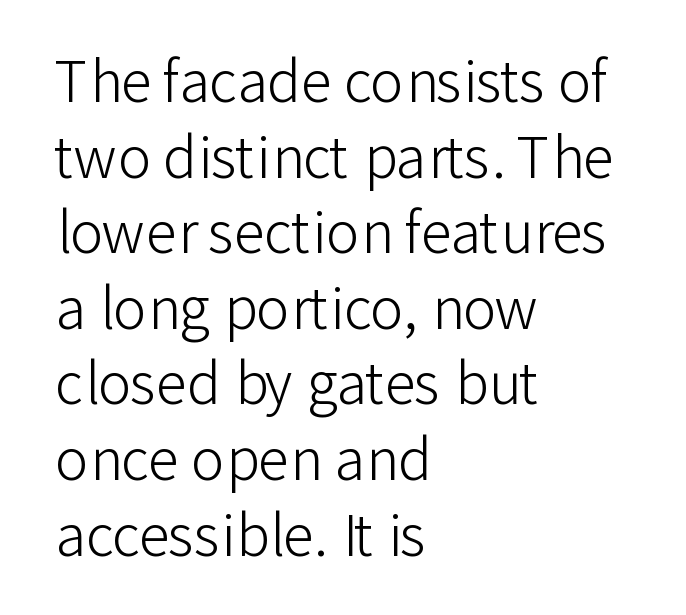
The image shows 56 px light sans-serif type, upright; set left-aligned, normal line spacing (1.35x), normal letter spacing, not underlined; low stroke contrast and a medium x-height.
